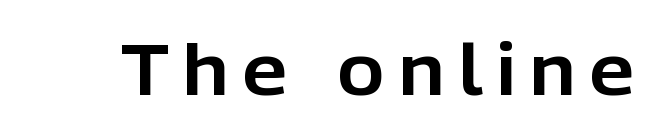
The image shows 71 px sans-serif type, upright; set unusually wide letter spacing (+0.2 em), not underlined; low stroke contrast and a medium x-height.
